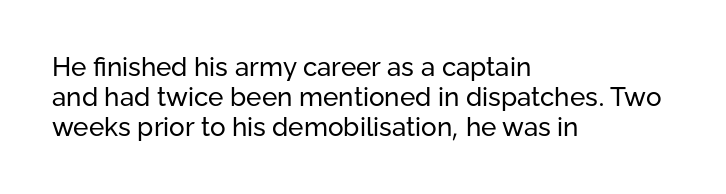
The image shows 26 px text type, upright; set left-aligned, tight line spacing (1.15x), normal letter spacing, not underlined.
